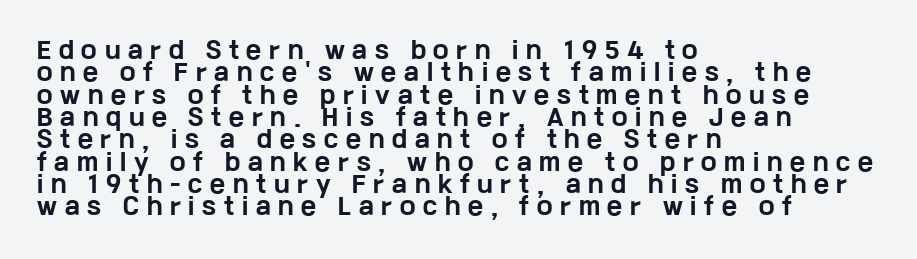
Q: Is the text bold? A: Yes.
Q: Is the text italic (slanted)? A: No, it is upright.
Q: Is the text underlined? A: No.
Q: How is the paragraph aligned? A: Left-aligned.
Q: Is the spacing between letters normal or unusually wide? A: Unusually wide.
Q: Is the spacing between lines tight, normal or loose? A: Tight.
